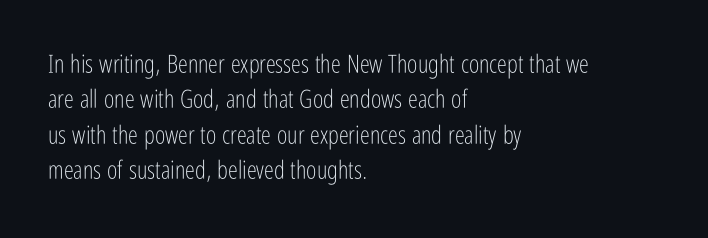
Q: Is the text bold? A: No.
Q: Is the text italic (slanted)? A: No, it is upright.
Q: Is the text underlined? A: No.
Q: How is the paragraph aligned? A: Left-aligned.
Q: Is the spacing between letters normal or unusually wide? A: Normal.
Q: Is the spacing between lines tight, normal or loose? A: Normal.
